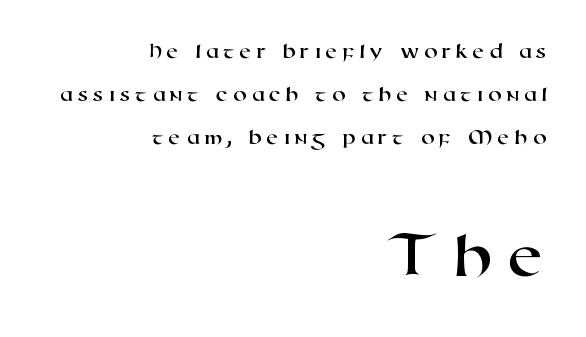
Spacing verdict: proportional, widths tailored to each character. The passage shown begins with its smaller block and ends with its larger one. Characters follow at a spacing far wider than the type designer built in. The space directly below the letters is spotless. If you drew a ruler down the right edge, every line would touch it. The lines are spread far apart with generous leading.
